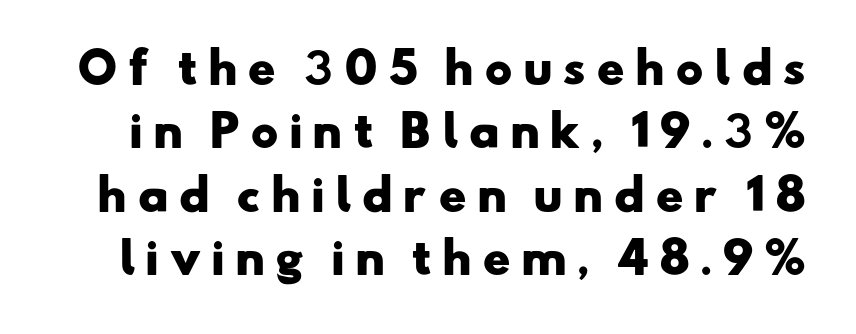
{"serif": "no", "bold": "yes", "weight": "heavy", "width": "wide", "stroke_contrast": "low", "x_height": "small", "monospaced": "no", "underline": "no", "line_spacing": "normal", "line_spacing_ratio": 1.51, "letter_spacing": "wide", "letter_spacing_em": 0.23, "glyph_px": 42}
